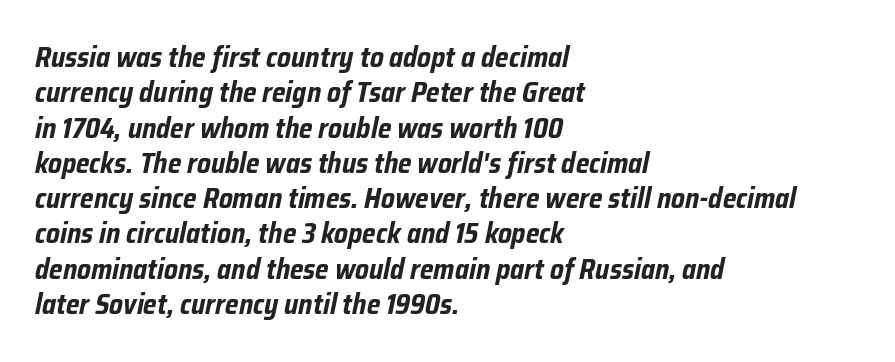
{"italic": "yes", "lean": "right", "slant_degrees": 12, "bold": "yes", "weight": "bold", "width": "condensed", "stroke_contrast": "low", "x_height": "medium", "monospaced": "no", "underline": "no", "align": "left", "line_spacing": "normal", "line_spacing_ratio": 1.26, "letter_spacing": "normal", "letter_spacing_em": 0.0, "glyph_px": 28}
